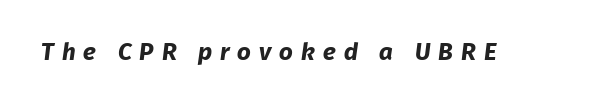
The image shows 24 px bold type; set unusually wide letter spacing (+0.33 em), not underlined.
